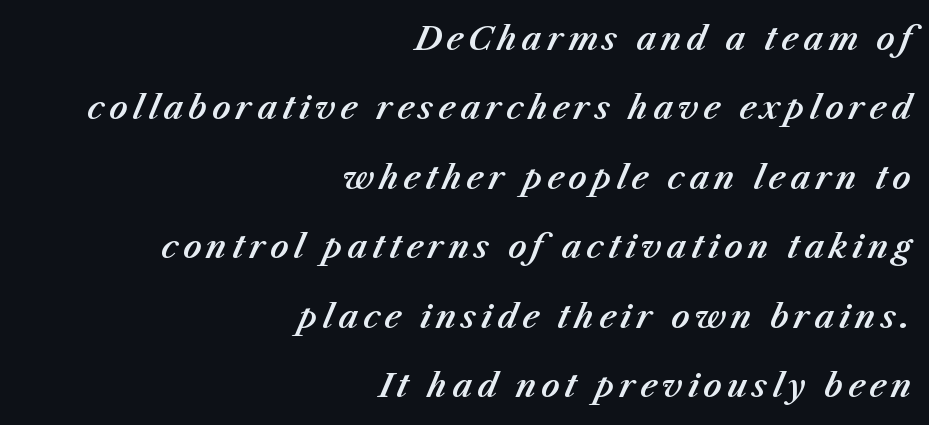
The lines in this sample share a right terminus and differ only in where they begin. If you measured baseline to baseline, you'd find a long distance. The text carries the slant typical of an italic or oblique font. Each letter keeps its own natural width here, so spacing adapts to shape.
